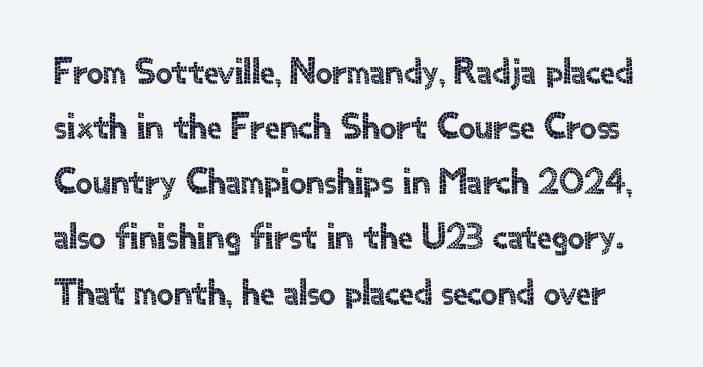
The image shows 37 px sans-serif type, upright; set normal line spacing (1.49x), normal letter spacing, not underlined; a small x-height.
